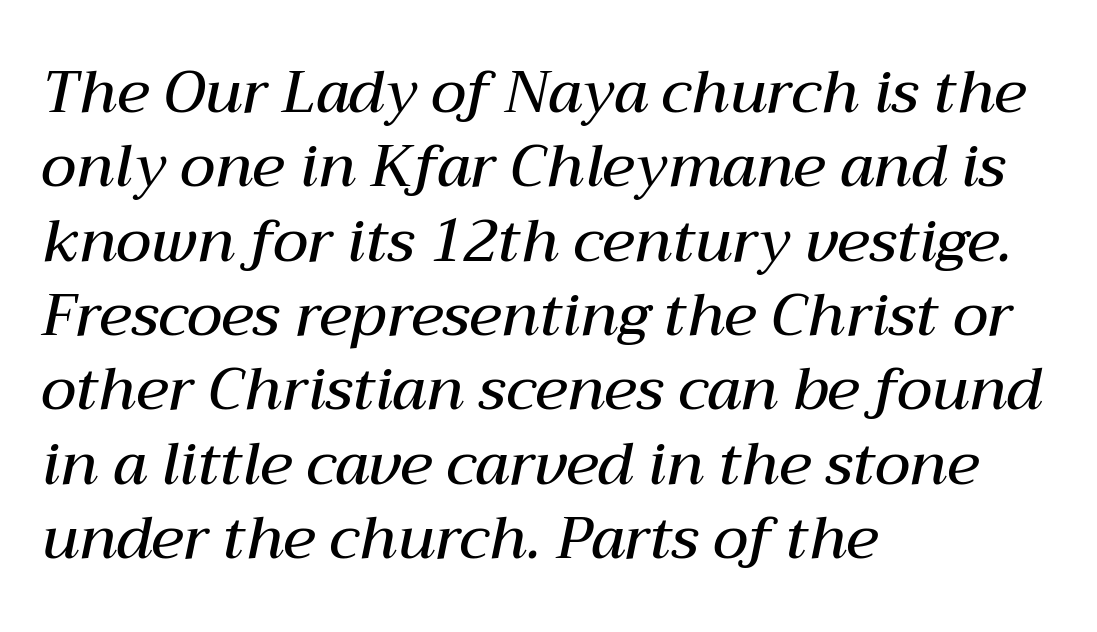
The image shows 59 px semibold type, italic (leaning right); set left-aligned, normal line spacing (1.26x), normal letter spacing, not underlined; medium stroke contrast and a medium x-height.
